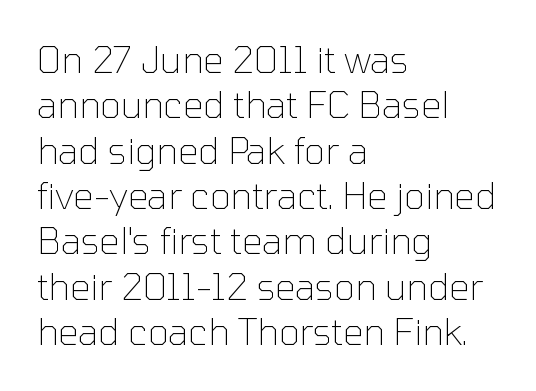
Q: Is the text bold? A: No.
Q: Is the text italic (slanted)? A: No, it is upright.
Q: Is the typeface a serif or a sans-serif typeface? A: Sans-serif.
Q: Is the text underlined? A: No.
Q: How is the paragraph aligned? A: Left-aligned.
Q: Is the spacing between letters normal or unusually wide? A: Normal.
Q: Is the spacing between lines tight, normal or loose? A: Normal.
Q: Width (condensed, normal, or wide)? A: Normal.
Q: Stroke contrast? A: Low.
Q: x-height? A: Medium.
Q: Monospaced? A: No.
